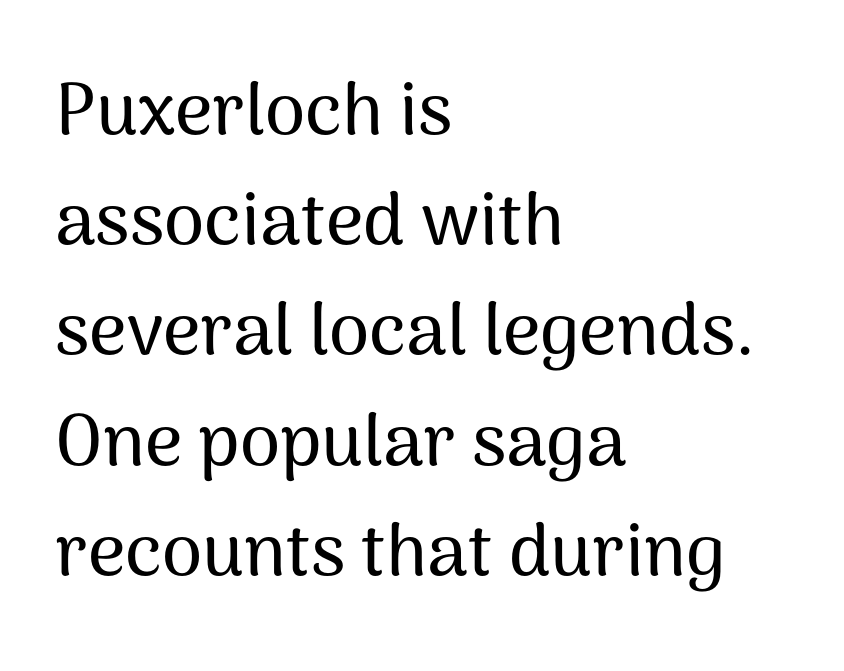
Q: Is the text italic (slanted)? A: No, it is upright.
Q: Is the typeface a serif or a sans-serif typeface? A: Sans-serif.
Q: Is the text underlined? A: No.
Q: How is the paragraph aligned? A: Left-aligned.
Q: Is the spacing between letters normal or unusually wide? A: Normal.
Q: Is the spacing between lines tight, normal or loose? A: Normal.
Q: Width (condensed, normal, or wide)? A: Normal.
Q: Stroke contrast? A: Medium.
Q: x-height? A: Medium.
Q: Monospaced? A: No.
